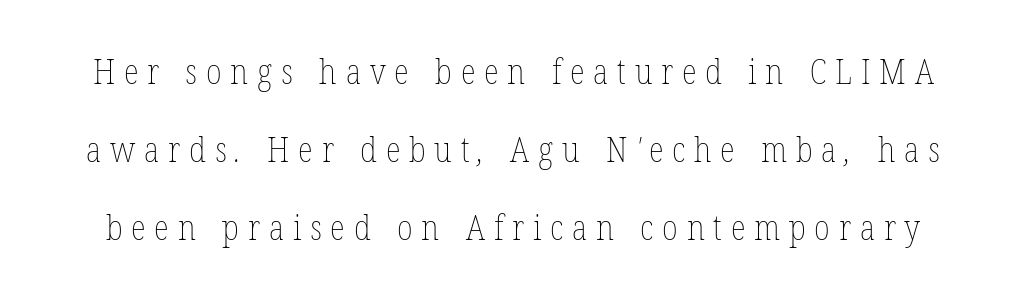
The image shows 35 px thin, condensed type; set loose line spacing (2.23x), unusually wide letter spacing (+0.25 em), not underlined; low stroke contrast and a medium x-height.
